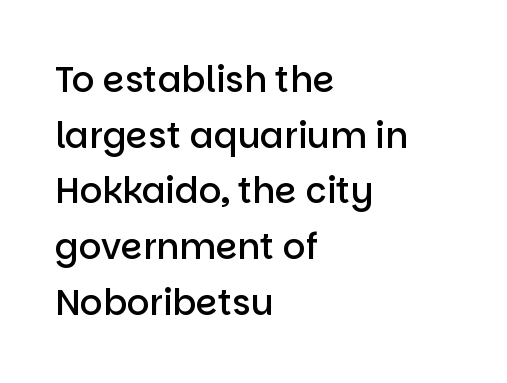
Q: Is the text bold? A: Semi-bold.
Q: Is the text italic (slanted)? A: No, it is upright.
Q: Is the typeface a serif or a sans-serif typeface? A: Sans-serif.
Q: Is the text underlined? A: No.
Q: How is the paragraph aligned? A: Left-aligned.
Q: Is the spacing between letters normal or unusually wide? A: Normal.
Q: Is the spacing between lines tight, normal or loose? A: Normal.
Q: Width (condensed, normal, or wide)? A: Normal.
Q: Stroke contrast? A: Low.
Q: x-height? A: Large.
Q: Monospaced? A: No.
